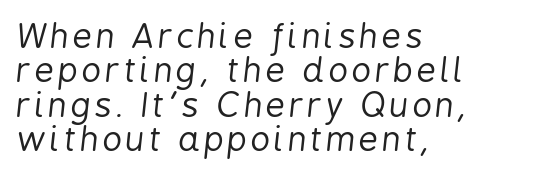
The image shows 34 px regular-weight, condensed type, italic (leaning right); set left-aligned, tight line spacing (1.01x), not underlined; low stroke contrast and a medium x-height.
